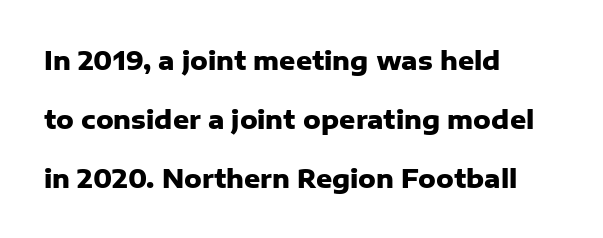
Compared with typical body copy, the letter spacing here is the same. The letters stand straight up with perfectly vertical stems. Honestly, the rows look like they've been pulled way apart. Check under the words: just untouched page. These words are printed bold, with thick strokes throughout.
